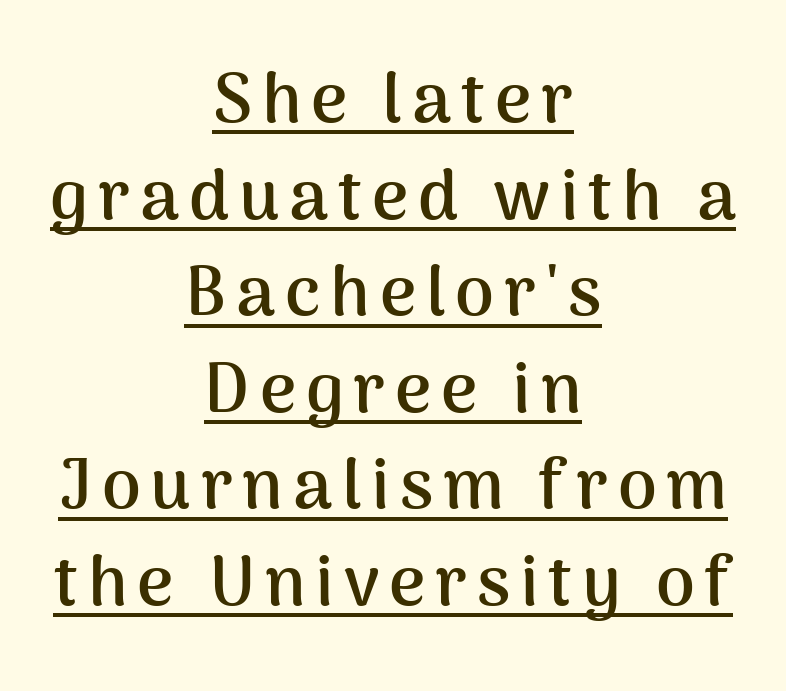
Decoration check: the copy is underlined. If you drew a line through each stem, it would be perfectly vertical. Look at the bottom of the vertical strokes: they stop flat, with no serifs. The designer left line spacing at the default. Note the varied advance widths — an 'i' is clearly narrower than an 'm'. Each line is balanced around a shared central axis.
